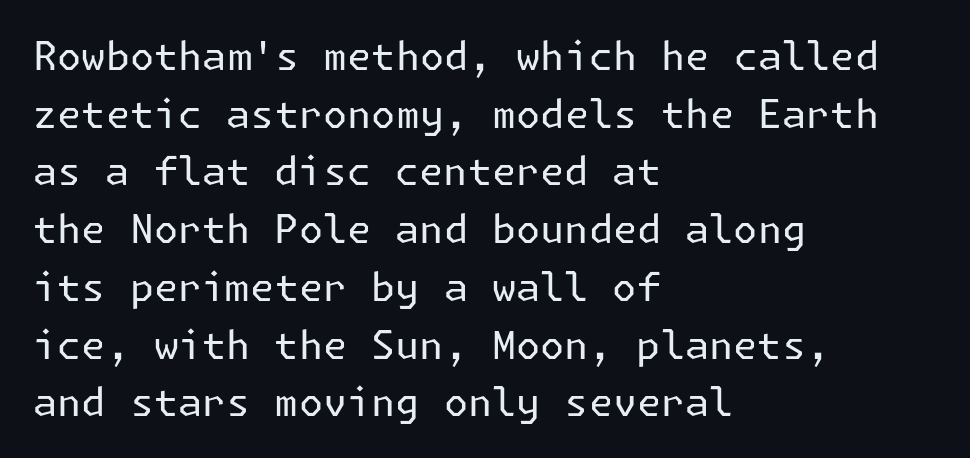
{"serif": "no", "italic": "no", "bold": "no", "weight": "regular", "width": "normal", "stroke_contrast": "low", "x_height": "medium", "underline": "no", "align": "left", "line_spacing": "normal", "line_spacing_ratio": 1.48, "letter_spacing": "normal", "letter_spacing_em": 0.0, "glyph_px": 39}
